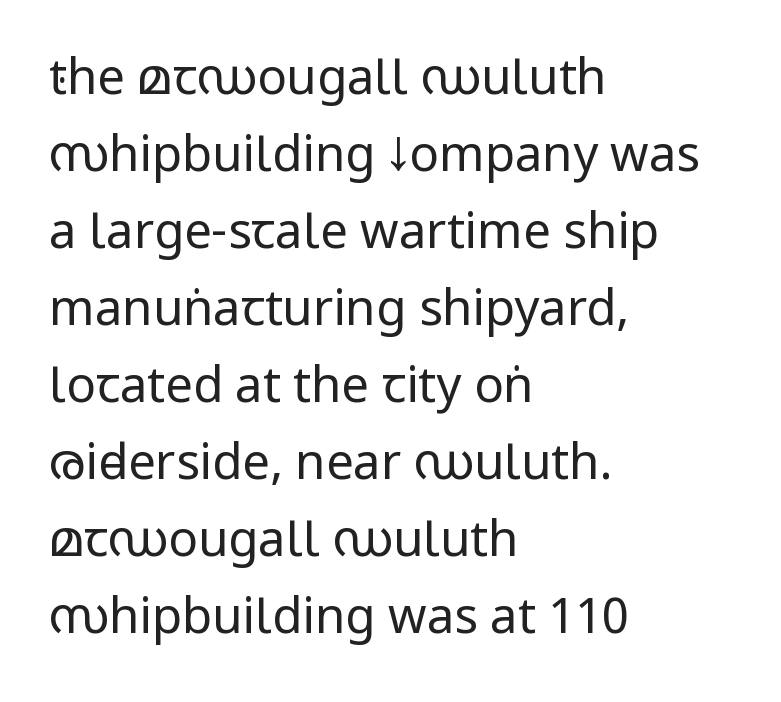
What stands out about the letter spacing? Nothing — it is the standard amount. Layout note: lines flush left. The cut favours lightness, reaching ordinary text weight at its darkest. Underlining? Definitely not there. The block of text has a typical density, with ordinary space between rows. What kind of face is this? One without serifs — a sans.
